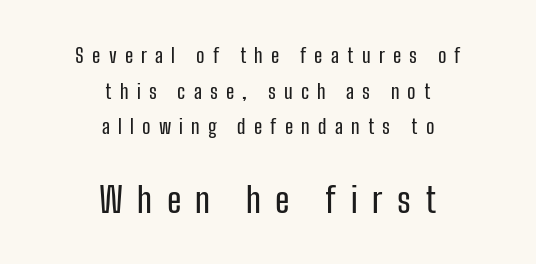
The image shows 35 px condensed sans-serif type, upright; set centered, line spacing 1.78x, unusually wide letter spacing (+0.41 em), not underlined; the second (bottom) block is 1.75x larger; low stroke contrast and a medium x-height.
